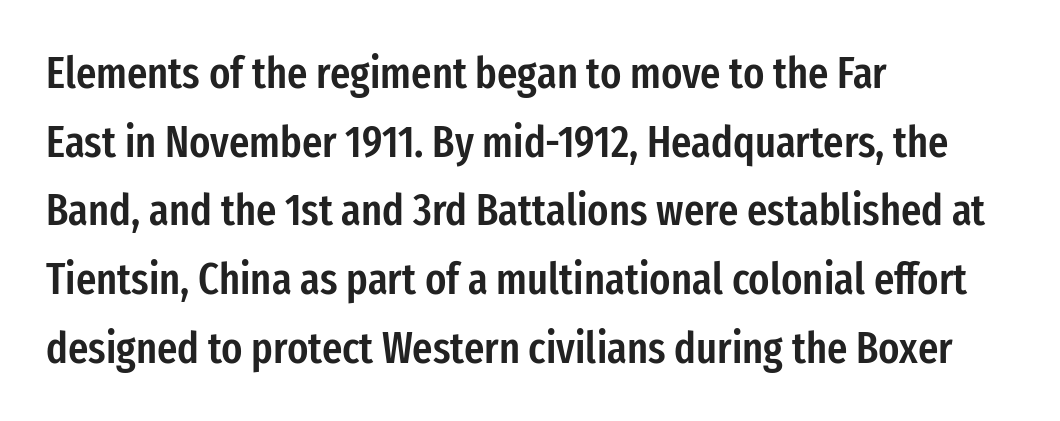
The image shows 44 px semibold, condensed sans-serif type, upright; set left-aligned, normal line spacing (1.56x), normal letter spacing, not underlined; low stroke contrast and a medium x-height.
